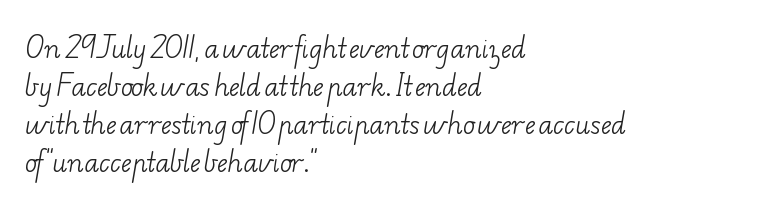
The image shows 25 px text type; set left-aligned, normal line spacing (1.52x), normal letter spacing, not underlined.
